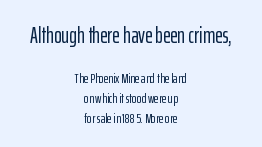
Two sizes are in play, and the larger belongs to the first block. Quick note: underline off. Short and long lines alike share a common midpoint. What's the leading like? Ordinary, nothing unusual. Posture: straight, roman, zero tilt. Standard letterfit; no display-style spreading of the glyphs.
